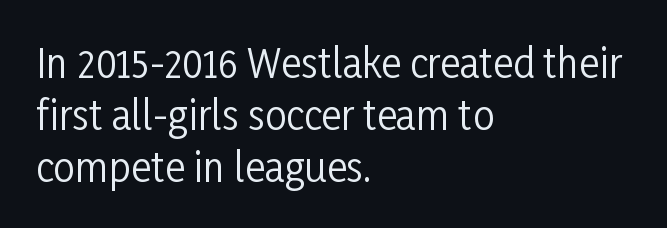
Default kerning and tracking; the words read as compact shapes. Descenders hang freely into open space. Posture: vertical. Left-aligned paragraph, ragged on the right. Regarding leading, the lines here are spaced in the standard way.
